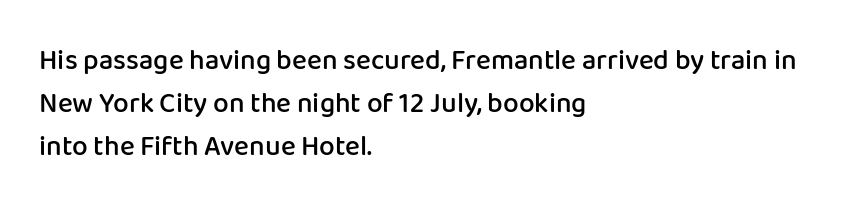
Q: Is the text bold? A: Semi-bold.
Q: Is the text italic (slanted)? A: No, it is upright.
Q: Is the typeface a serif or a sans-serif typeface? A: Sans-serif.
Q: Is the text underlined? A: No.
Q: How is the paragraph aligned? A: Left-aligned.
Q: Is the spacing between letters normal or unusually wide? A: Normal.
Q: Is the spacing between lines tight, normal or loose? A: Normal.
Q: Width (condensed, normal, or wide)? A: Normal.
Q: Stroke contrast? A: Low.
Q: x-height? A: Medium.
Q: Monospaced? A: No.
